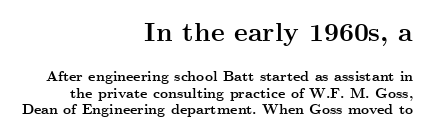
This rendering features lettering with no underline. Look at the glyph heights: the upper group is clearly the bigger setting. The passage shown is emphatically bold. Tracking value appears to be zero — textbook default spacing.
